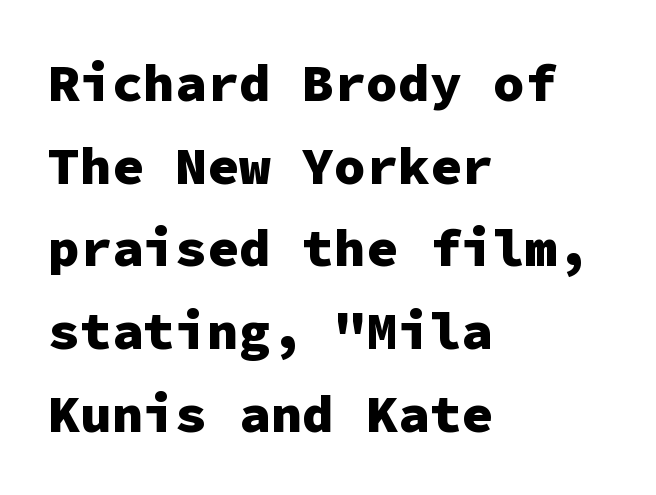
Caption: multi-line text, flush left, ragged right. Type without underlining. Honestly, the row spacing looks completely unremarkable. Look at the stroke-to-counter ratio: heavy, a bold. Here the glyphs are tracked normally, forming tight word shapes.
